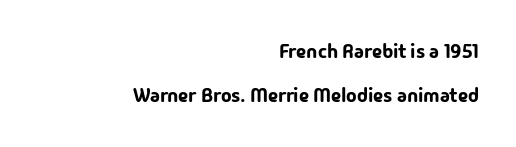
The image shows 20 px text type, upright; set right-aligned, loose line spacing (2.22x), normal letter spacing, not underlined.
